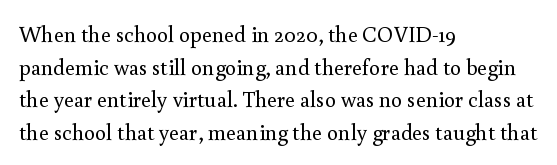
{"italic": "no", "bold": "no", "underline": "no", "align": "left", "line_spacing": "normal", "line_spacing_ratio": 1.48, "letter_spacing": "normal", "letter_spacing_em": 0.0, "glyph_px": 22}
